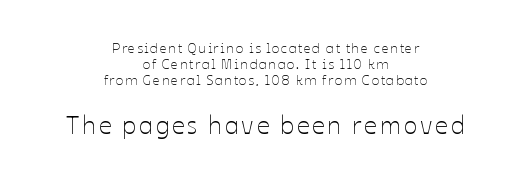
{"italic": "no", "bold": "no", "underline": "no", "align": "center", "line_spacing": "tight", "line_spacing_ratio": 1.14, "larger_block": "second", "size_ratio": 1.79, "glyph_px": 25}
